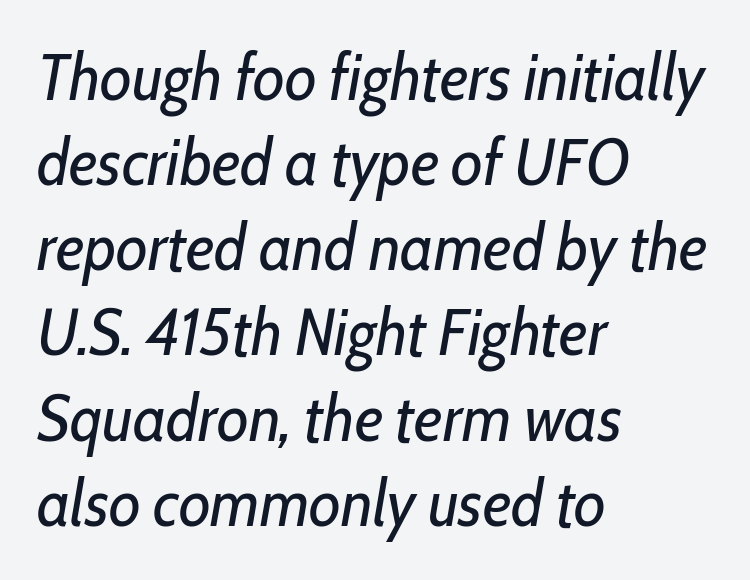
Q: Is the text bold? A: No.
Q: Is the text italic (slanted)? A: Yes, it leans right by about 10 degrees.
Q: Is the text underlined? A: No.
Q: How is the paragraph aligned? A: Left-aligned.
Q: Is the spacing between letters normal or unusually wide? A: Normal.
Q: Is the spacing between lines tight, normal or loose? A: Normal.
Q: Width (condensed, normal, or wide)? A: Condensed.
Q: Stroke contrast? A: Low.
Q: x-height? A: Medium.
Q: Monospaced? A: No.
